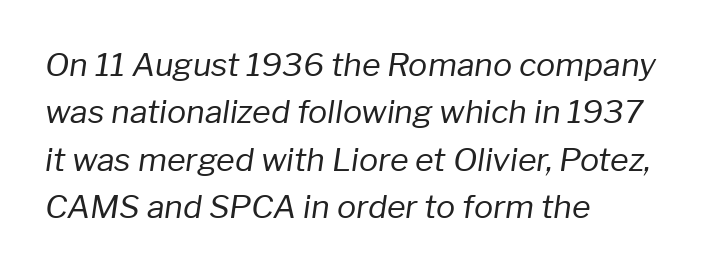
The font is comparable to plain body text, perhaps lighter. In terms of leading, this rendering sits right in the middle. The lettering tilts uniformly, giving the passage an italic look. Glyph-to-glyph distance matches everyday printed text. Rule under the text: the space is simply empty. The paragraph has a hard left edge and a soft right edge.
